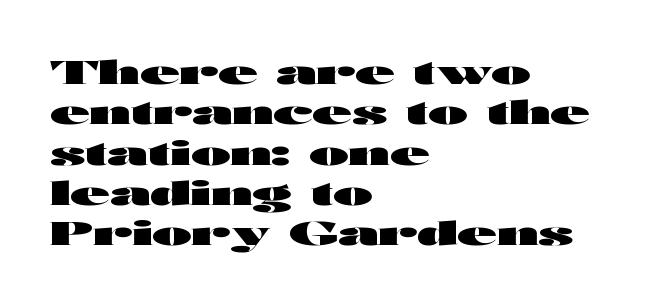
Q: Is the text bold? A: Yes.
Q: Is the text italic (slanted)? A: No, it is upright.
Q: Is the typeface a serif or a sans-serif typeface? A: Sans-serif.
Q: Is the text underlined? A: No.
Q: How is the paragraph aligned? A: Left-aligned.
Q: Is the spacing between letters normal or unusually wide? A: Normal.
Q: Is the spacing between lines tight, normal or loose? A: Normal.
Q: Width (condensed, normal, or wide)? A: Wide.
Q: Stroke contrast? A: High.
Q: x-height? A: Medium.
Q: Monospaced? A: No.
